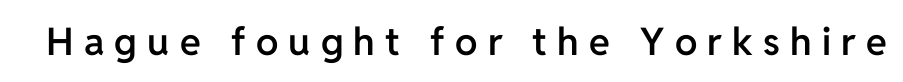
Q: Is the text bold? A: Semi-bold.
Q: Is the text italic (slanted)? A: No, it is upright.
Q: Is the typeface a serif or a sans-serif typeface? A: Sans-serif.
Q: Is the text underlined? A: No.
Q: Is the spacing between letters normal or unusually wide? A: Unusually wide.
Q: Width (condensed, normal, or wide)? A: Normal.
Q: Stroke contrast? A: Low.
Q: x-height? A: Medium.
Q: Monospaced? A: No.
